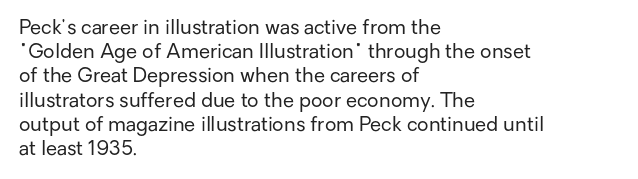
Q: Is the text bold? A: No.
Q: Is the text italic (slanted)? A: No, it is upright.
Q: Is the text underlined? A: No.
Q: How is the paragraph aligned? A: Left-aligned.
Q: Is the spacing between letters normal or unusually wide? A: Normal.
